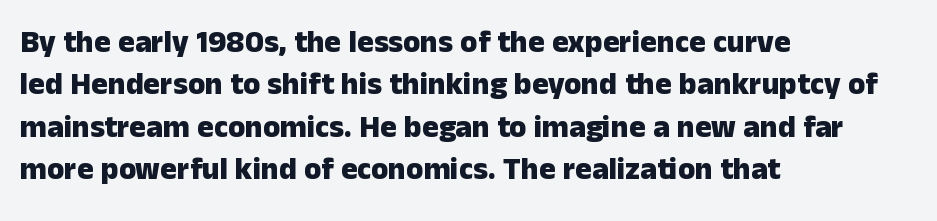
Q: Is the text bold? A: Yes.
Q: Is the text italic (slanted)? A: No, it is upright.
Q: Is the typeface a serif or a sans-serif typeface? A: Sans-serif.
Q: Is the text underlined? A: No.
Q: How is the paragraph aligned? A: Left-aligned.
Q: Is the spacing between letters normal or unusually wide? A: Normal.
Q: Is the spacing between lines tight, normal or loose? A: Normal.
Q: Width (condensed, normal, or wide)? A: Normal.
Q: Stroke contrast? A: Low.
Q: x-height? A: Medium.
Q: Monospaced? A: No.
